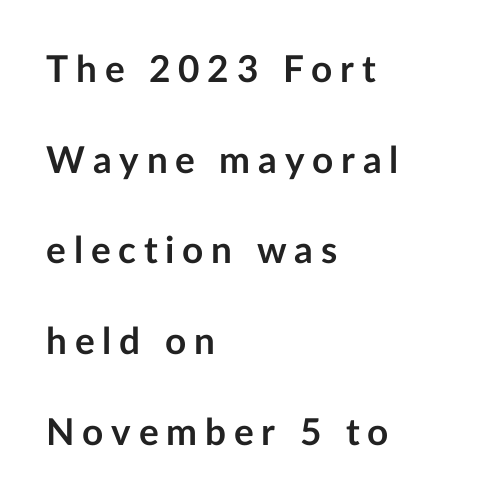
Q: Is the text bold? A: Yes.
Q: Is the text italic (slanted)? A: No, it is upright.
Q: Is the typeface a serif or a sans-serif typeface? A: Sans-serif.
Q: Is the text underlined? A: No.
Q: How is the paragraph aligned? A: Left-aligned.
Q: Is the spacing between letters normal or unusually wide? A: Unusually wide.
Q: Is the spacing between lines tight, normal or loose? A: Loose.
Q: Width (condensed, normal, or wide)? A: Normal.
Q: Stroke contrast? A: Low.
Q: x-height? A: Medium.
Q: Monospaced? A: No.
